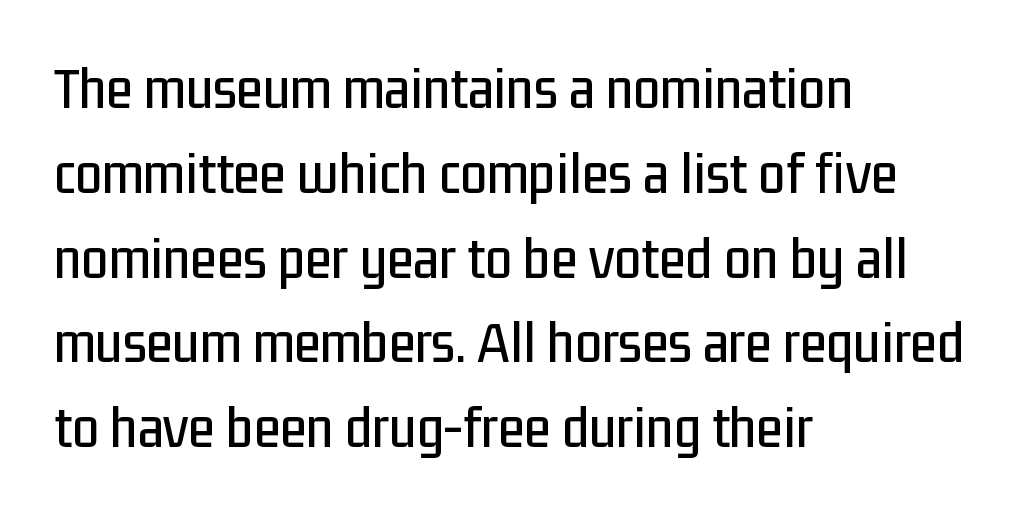
{"serif": "no", "italic": "no", "width": "condensed", "stroke_contrast": "low", "x_height": "medium", "monospaced": "no", "underline": "no", "align": "left", "line_spacing": "normal", "line_spacing_ratio": 1.39, "letter_spacing": "normal", "letter_spacing_em": 0.0, "glyph_px": 61}
